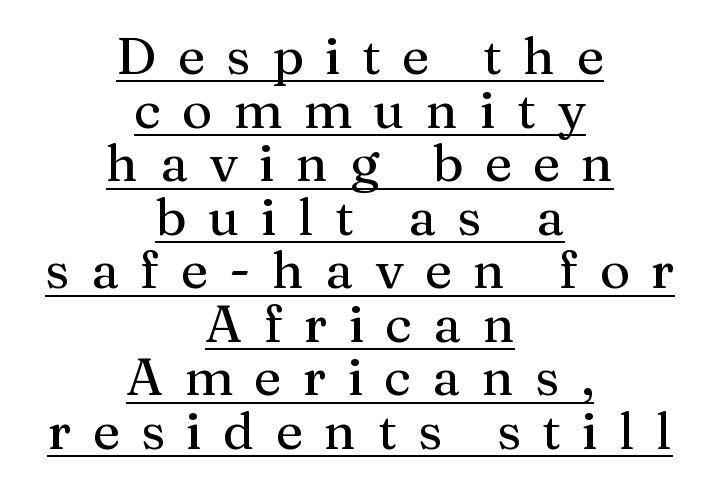
The image shows 52 px serif type, upright; set centered, tight line spacing (1.03x), unusually wide letter spacing (+0.41 em), underlined; medium stroke contrast and a medium x-height.
